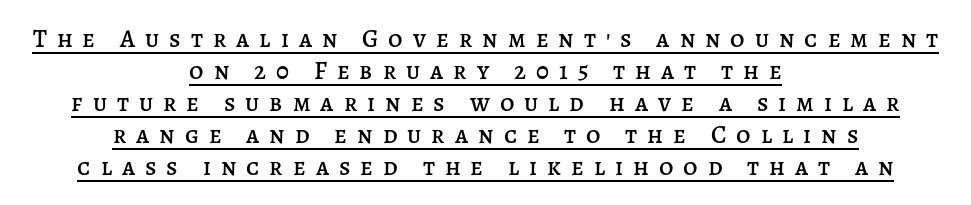
{"italic": "no", "underline": "yes", "align": "center", "line_spacing": "normal", "line_spacing_ratio": 1.28, "letter_spacing": "wide", "letter_spacing_em": 0.4, "glyph_px": 25}
